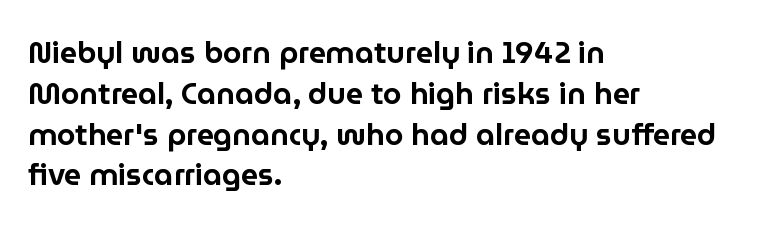
Q: Is the text italic (slanted)? A: No, it is upright.
Q: Is the typeface a serif or a sans-serif typeface? A: Sans-serif.
Q: Is the text underlined? A: No.
Q: How is the paragraph aligned? A: Left-aligned.
Q: Is the spacing between letters normal or unusually wide? A: Normal.
Q: Is the spacing between lines tight, normal or loose? A: Normal.
Q: Width (condensed, normal, or wide)? A: Normal.
Q: Stroke contrast? A: Low.
Q: x-height? A: Medium.
Q: Monospaced? A: No.
